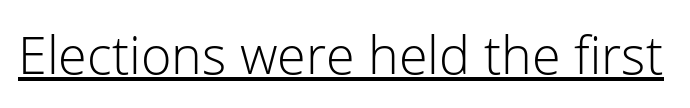
Q: Is the text bold? A: No.
Q: Is the text italic (slanted)? A: No, it is upright.
Q: Is the typeface a serif or a sans-serif typeface? A: Sans-serif.
Q: Is the text underlined? A: Yes.
Q: Is the spacing between letters normal or unusually wide? A: Normal.
Q: Width (condensed, normal, or wide)? A: Normal.
Q: Stroke contrast? A: Low.
Q: x-height? A: Medium.
Q: Monospaced? A: No.
